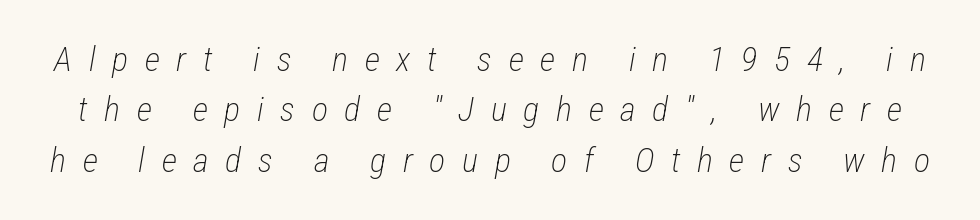
{"italic": "yes", "lean": "right", "slant_degrees": 12, "bold": "no", "weight": "light", "width": "condensed", "stroke_contrast": "low", "x_height": "medium", "monospaced": "no", "underline": "no", "line_spacing": "normal", "line_spacing_ratio": 1.48, "letter_spacing": "wide", "letter_spacing_em": 0.49, "glyph_px": 34}
